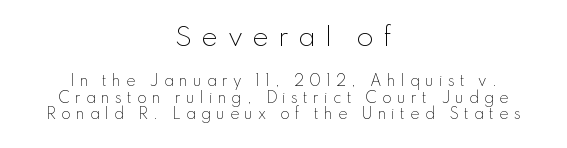
The image shows 25 px text type, upright; set centered, line spacing 1.17x, unusually wide letter spacing (+0.37 em), not underlined; the first (top) block is 1.79x larger.
